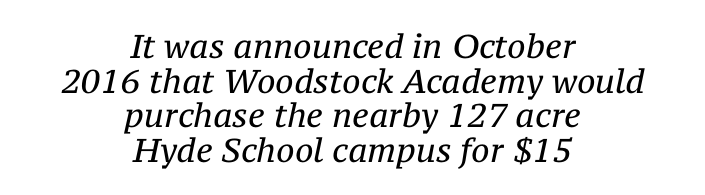
Check where the strokes stop: tiny serifs finish them off. The letters look calm and open, with moderate or lighter stems. This rendering features lettering with no underline. This rendering leaves character spacing at its baseline value.
